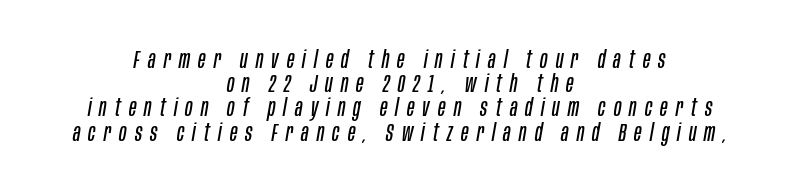
The image shows 24 px text type, italic (leaning right); set centered, tight line spacing (1.01x), unusually wide letter spacing (+0.34 em), not underlined.
